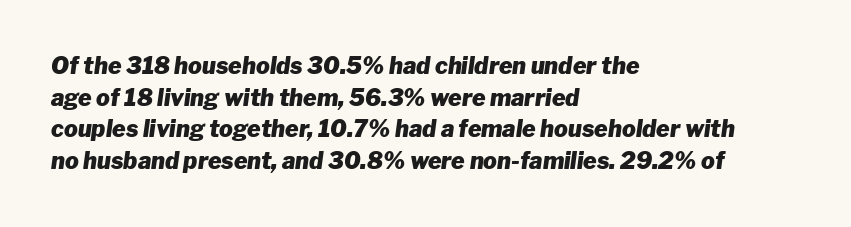
The image shows 23 px bold type, italic (leaning right); set left-aligned, normal line spacing (1.38x), normal letter spacing, not underlined.
